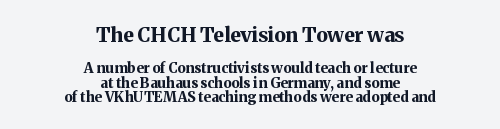
{"italic": "no", "bold": "yes", "underline": "no", "align": "center", "line_spacing": "tight", "line_spacing_ratio": 1.05, "letter_spacing": "normal", "letter_spacing_em": 0.0, "larger_block": "first", "size_ratio": 1.43, "glyph_px": 20}
